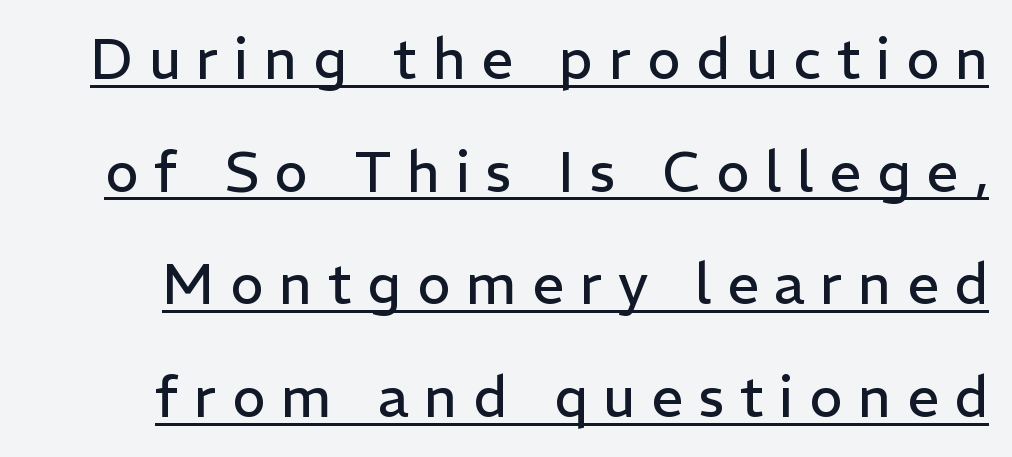
The image shows 56 px regular-weight sans-serif type, upright; set loose line spacing (2.01x), unusually wide letter spacing (+0.28 em), underlined; low stroke contrast and a medium x-height.
